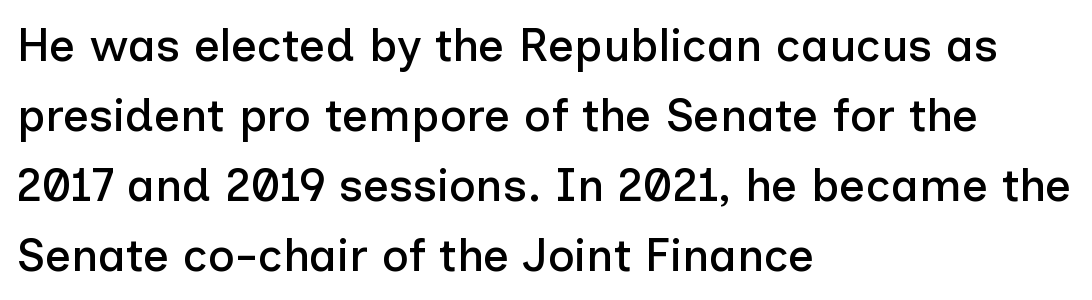
Q: Is the text italic (slanted)? A: No, it is upright.
Q: Is the typeface a serif or a sans-serif typeface? A: Sans-serif.
Q: Is the text underlined? A: No.
Q: How is the paragraph aligned? A: Left-aligned.
Q: Is the spacing between letters normal or unusually wide? A: Normal.
Q: Is the spacing between lines tight, normal or loose? A: Normal.
Q: Width (condensed, normal, or wide)? A: Normal.
Q: Stroke contrast? A: Low.
Q: x-height? A: Medium.
Q: Monospaced? A: No.
